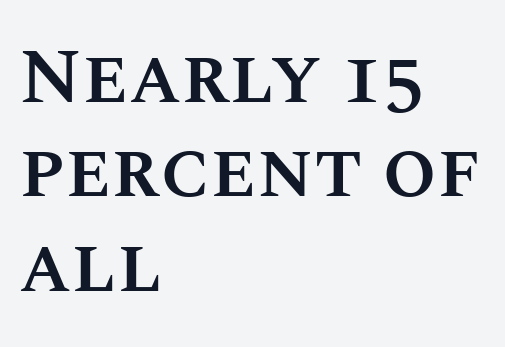
The image shows 78 px semibold type, upright; set left-aligned, line spacing 1.21x, normal letter spacing, not underlined; medium stroke contrast and a large x-height.
